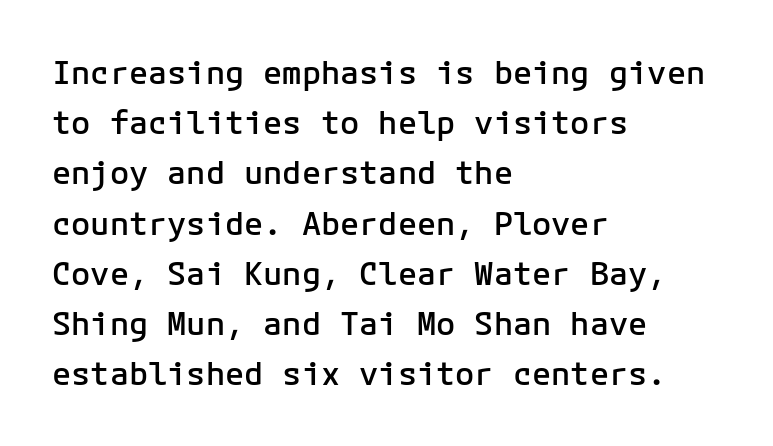
{"serif": "no", "italic": "no", "bold": "semi", "weight": "semibold", "width": "normal", "stroke_contrast": "low", "x_height": "medium", "monospaced": "yes", "underline": "no", "align": "left", "line_spacing": "normal", "line_spacing_ratio": 1.57, "letter_spacing": "normal", "letter_spacing_em": 0.0, "glyph_px": 32}
